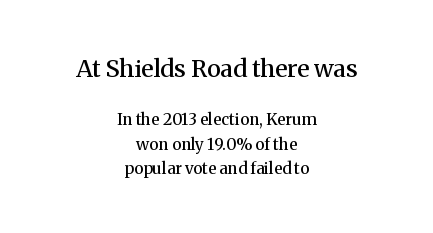
Q: Is the text bold? A: Semi-bold.
Q: Is the text italic (slanted)? A: No, it is upright.
Q: Is the text underlined? A: No.
Q: How is the paragraph aligned? A: Centered.
Q: Is the spacing between letters normal or unusually wide? A: Normal.
Q: Is the spacing between lines tight, normal or loose? A: Normal.
Q: Which block of text is set in a larger size, the first (top) or the second (bottom)? A: The first (top) one.
